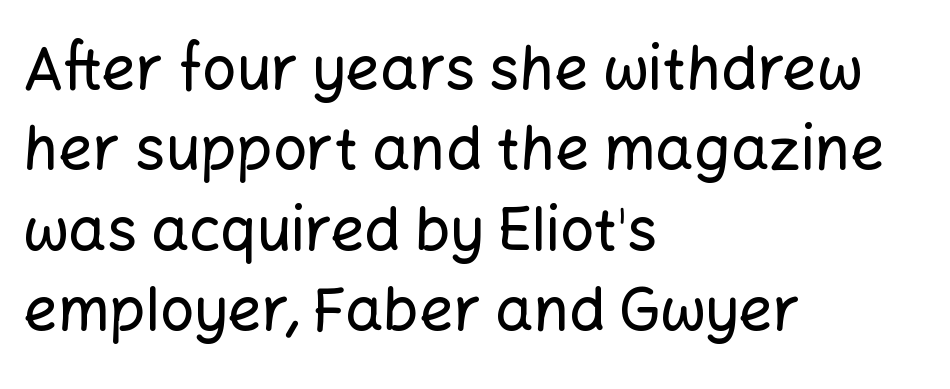
The image shows 60 px sans-serif type, upright; set left-aligned, normal line spacing (1.34x), normal letter spacing, not underlined; low stroke contrast and a medium x-height.
